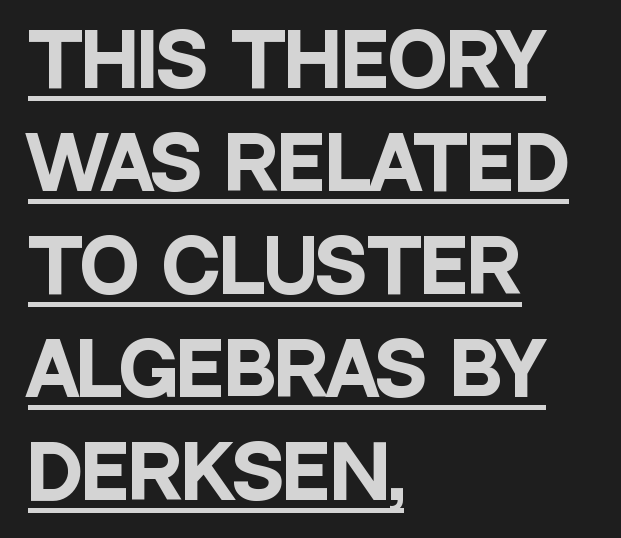
{"serif": "no", "italic": "no", "bold": "yes", "weight": "heavy", "width": "condensed", "stroke_contrast": "low", "x_height": "large", "monospaced": "no", "underline": "yes", "align": "left", "line_spacing": "normal", "line_spacing_ratio": 1.45, "letter_spacing": "normal", "letter_spacing_em": 0.0, "glyph_px": 71}
